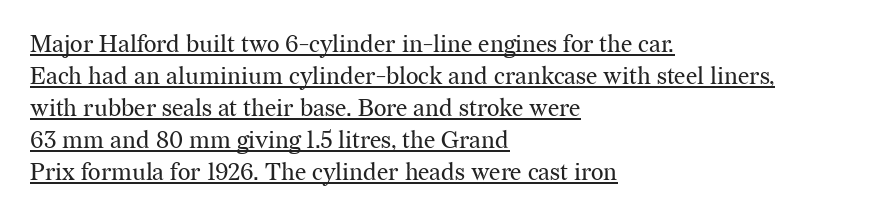
The typesetter has applied underlining to the passage shown. The type is set solid horizontally, with unmodified tracking. Whoever set this chose a conventional vertical rhythm. The strokes carry an ordinary text weight at most. Casual observation: everything's shoved over to the left.
